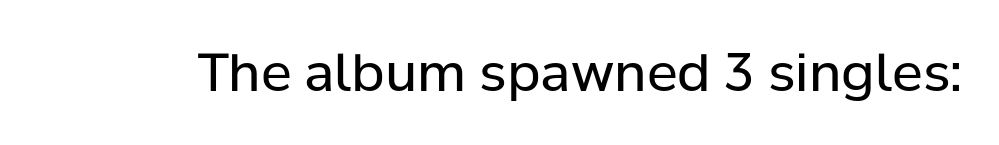
The image shows 52 px regular-weight sans-serif type, upright; set normal letter spacing, not underlined; low stroke contrast and a medium x-height.
